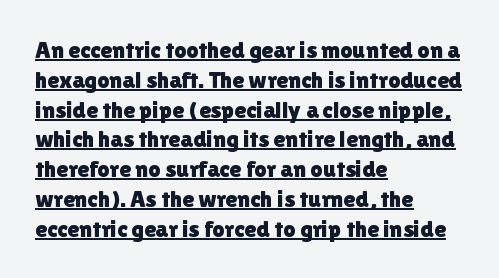
Tracking here is standard; glyphs follow each other at the usual distance. Nope, not italic — everything's standing straight. Each line starts at the same left margin while the right side varies. What decoration does the sample have? An underline.
